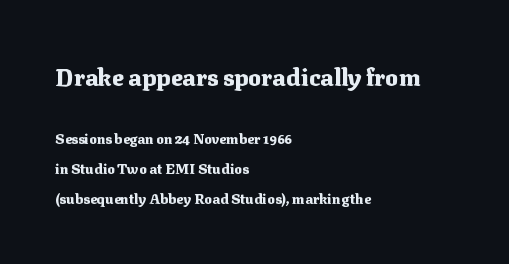
Q: Is the text bold? A: Yes.
Q: Is the text italic (slanted)? A: No, it is upright.
Q: Is the text underlined? A: No.
Q: How is the paragraph aligned? A: Left-aligned.
Q: Is the spacing between letters normal or unusually wide? A: Normal.
Q: Is the spacing between lines tight, normal or loose? A: Loose.
Q: Which block of text is set in a larger size, the first (top) or the second (bottom)? A: The first (top) one.
